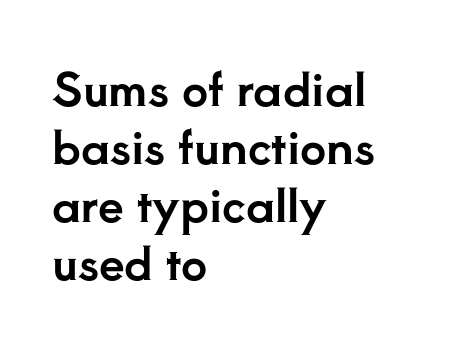
{"serif": "yes", "italic": "no", "width": "normal", "stroke_contrast": "low", "x_height": "small", "monospaced": "no", "underline": "no", "align": "left", "line_spacing": "normal", "line_spacing_ratio": 1.26, "letter_spacing": "normal", "letter_spacing_em": 0.0, "glyph_px": 46}
